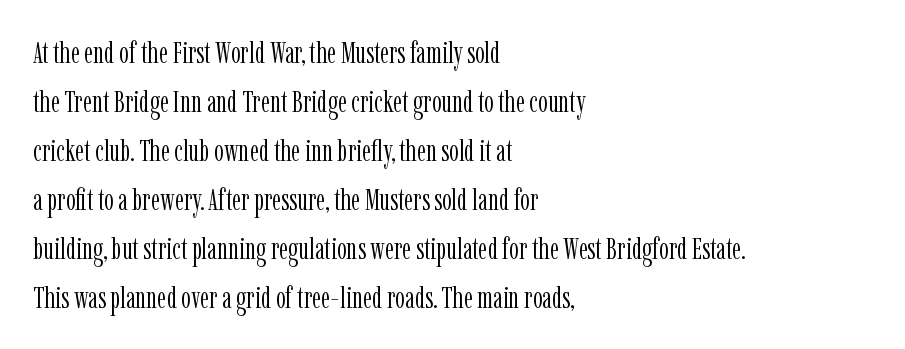
{"serif": "yes", "italic": "no", "bold": "no", "weight": "light", "width": "condensed", "stroke_contrast": "low", "x_height": "medium", "monospaced": "no", "underline": "no", "align": "left", "line_spacing": "normal", "line_spacing_ratio": 1.58, "letter_spacing": "normal", "letter_spacing_em": 0.0, "glyph_px": 31}
